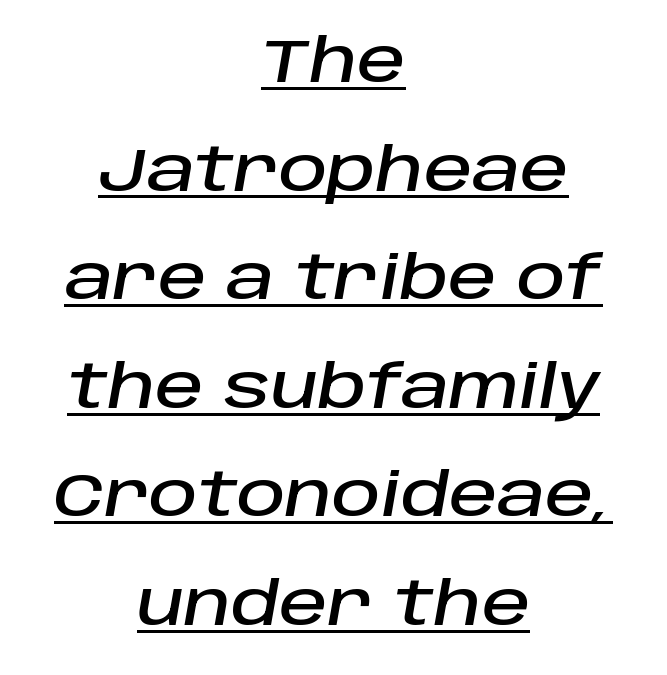
The compositor balanced each line on the midline. When letters slant like this, we call the style italic. Think of a printed novel: that variable character pitch is what you see here. Check the space under the baseline: a stroke is drawn there.
